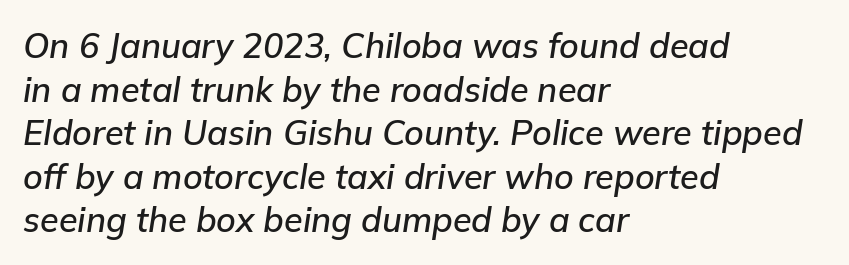
Q: Is the text italic (slanted)? A: Yes, it leans right by about 9 degrees.
Q: Is the text underlined? A: No.
Q: How is the paragraph aligned? A: Left-aligned.
Q: Is the spacing between letters normal or unusually wide? A: Normal.
Q: Is the spacing between lines tight, normal or loose? A: Normal.
Q: Width (condensed, normal, or wide)? A: Normal.
Q: Stroke contrast? A: Low.
Q: x-height? A: Medium.
Q: Monospaced? A: No.
